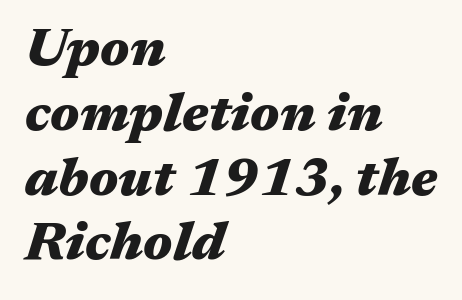
Visually the block forms a straight wall on the left and a jagged coastline on the right. Weight: bold. Each word holds together tightly as a unit, with standard inter-letter gaps. There's an unmistakable incline to the writing here. Beneath every word, the page is bare.
